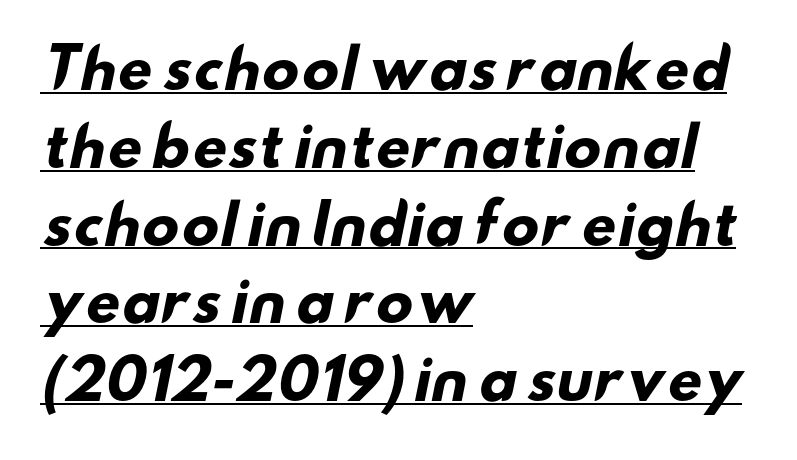
{"serif": "no", "bold": "yes", "weight": "heavy", "width": "wide", "stroke_contrast": "low", "x_height": "small", "monospaced": "no", "underline": "yes", "align": "left", "line_spacing": "normal", "line_spacing_ratio": 1.44, "letter_spacing": "normal", "letter_spacing_em": 0.0, "glyph_px": 54}
